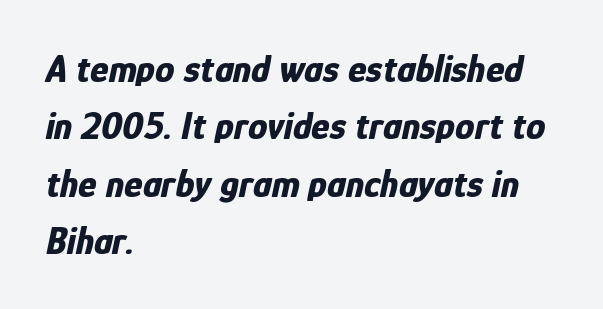
Teacher's note: observe the even left margin — that is flush-left alignment. Summary of vertical rhythm: regular, with standard interline spacing. I'd describe the lettering as bold — thick and assertive. In terms of posture, this sample is oblique. You could call the tracking neutral — neither tight nor loose.
